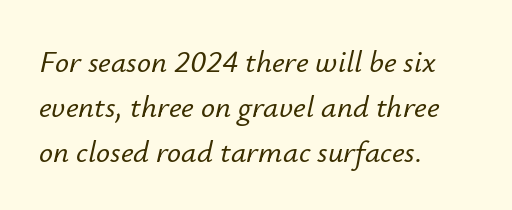
Line spacing here is normal. The rendering uses natural spacing where letterforms have individual widths. Inter-character spacing is left at the font's built-in metrics. Is the type slanted? Yes — the strokes lean at a clear angle.
